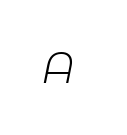
The foot of each line stays bare and open. Think of a printed novel: that variable character pitch is what you see here. A light-to-regular cut is what we see here. Between one letter and the next there's a generous, obvious gap. Tall strokes in this sample are angled rather than plumb.
